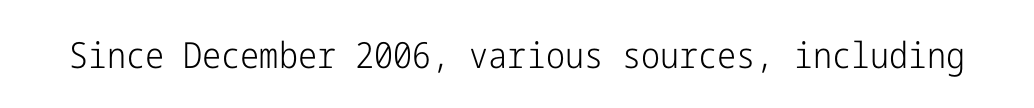
{"serif": "no", "italic": "no", "bold": "no", "weight": "light", "width": "condensed", "stroke_contrast": "low", "x_height": "medium", "underline": "no", "letter_spacing": "normal", "letter_spacing_em": 0.0, "glyph_px": 36}
